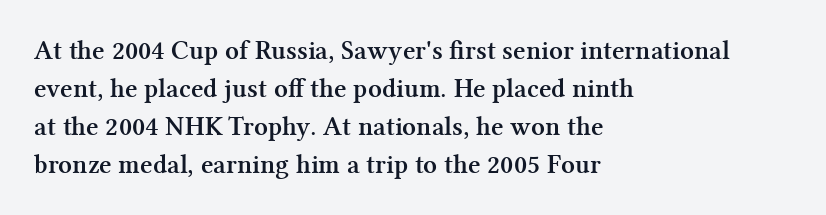
The image shows 27 px bold type, upright; set left-aligned, normal line spacing (1.41x), normal letter spacing, not underlined.
